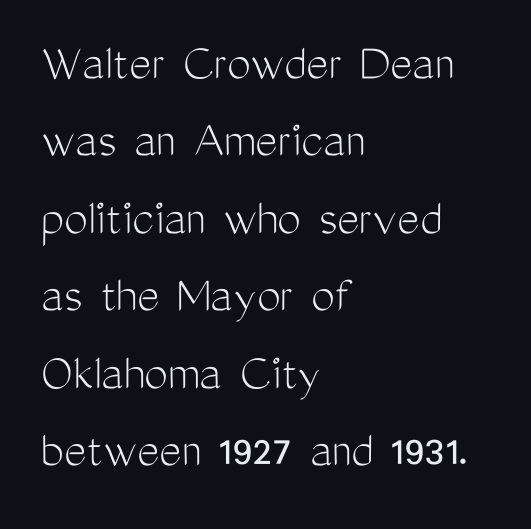
The axis of the letterforms is exactly vertical. Looks like regular typesetting: each glyph gets only the width it needs. The letters sit at their default tracking, neither squeezed nor spread. The lines sit at an ordinary, default distance from one another. Decoration check: the copy has no underline.
